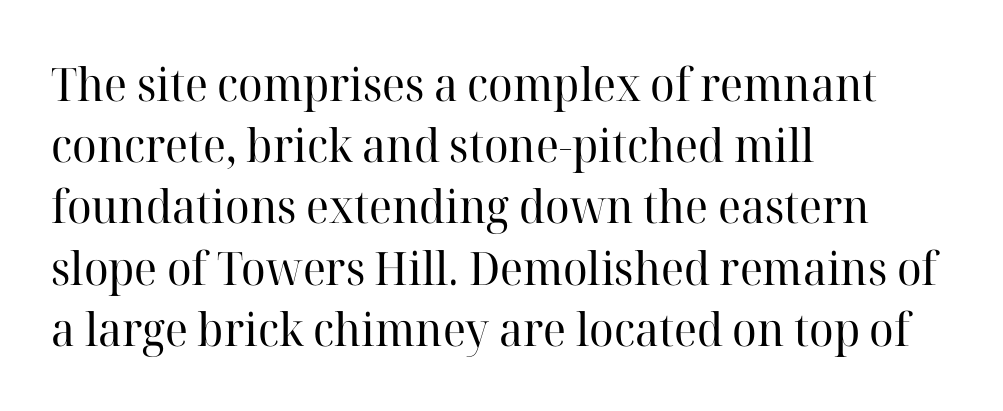
Q: Is the text bold? A: No.
Q: Is the text italic (slanted)? A: No, it is upright.
Q: Is the typeface a serif or a sans-serif typeface? A: Serif.
Q: Is the text underlined? A: No.
Q: How is the paragraph aligned? A: Left-aligned.
Q: Is the spacing between letters normal or unusually wide? A: Normal.
Q: Is the spacing between lines tight, normal or loose? A: Normal.
Q: Width (condensed, normal, or wide)? A: Normal.
Q: Stroke contrast? A: High.
Q: x-height? A: Medium.
Q: Monospaced? A: No.
